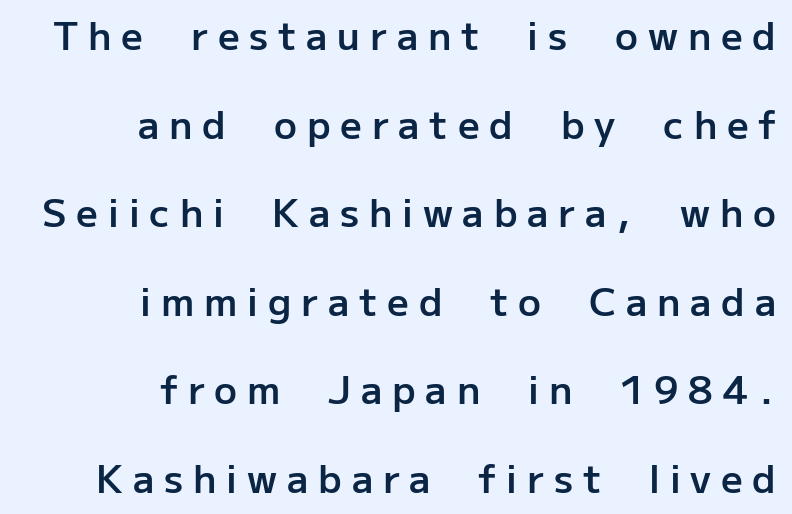
{"serif": "no", "italic": "no", "bold": "semi", "weight": "semibold", "width": "normal", "stroke_contrast": "low", "x_height": "medium", "monospaced": "no", "underline": "no", "align": "right", "line_spacing": "loose", "line_spacing_ratio": 2.33, "letter_spacing": "wide", "letter_spacing_em": 0.26, "glyph_px": 38}
